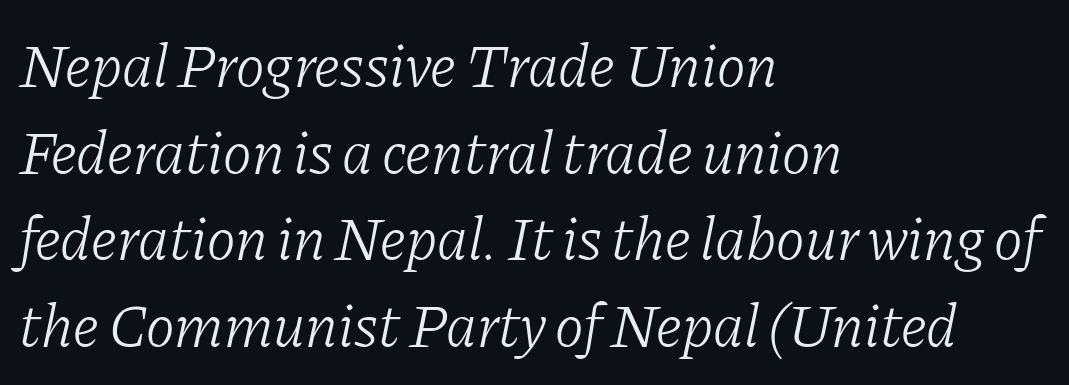
The image shows 61 px light serif type, italic (leaning right); set left-aligned, normal line spacing (1.42x), normal letter spacing, not underlined; low stroke contrast and a medium x-height.
